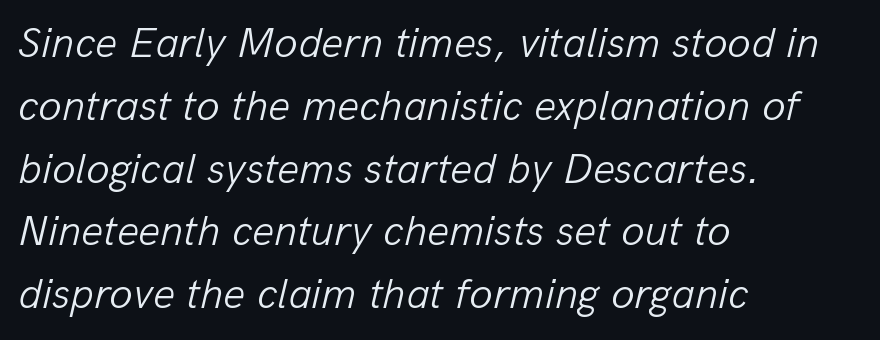
{"italic": "yes", "lean": "right", "slant_degrees": 13, "bold": "no", "weight": "light", "width": "normal", "stroke_contrast": "low", "x_height": "medium", "monospaced": "no", "underline": "no", "align": "left", "line_spacing": "normal", "line_spacing_ratio": 1.46, "letter_spacing": "normal", "letter_spacing_em": 0.0, "glyph_px": 43}
